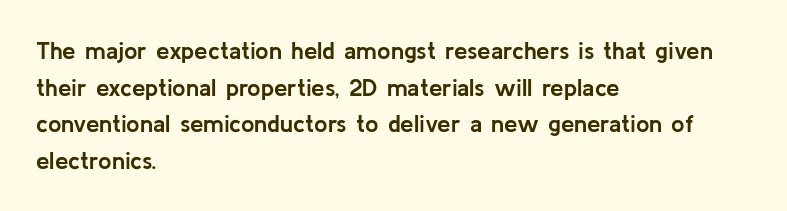
The image shows 24 px bold type, upright; set left-aligned, normal line spacing (1.53x), normal letter spacing, not underlined.
